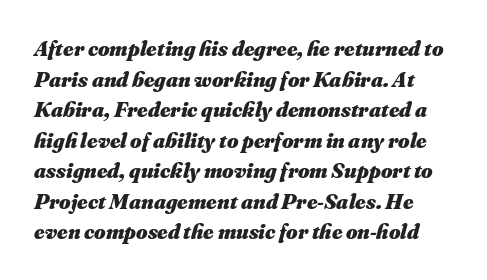
Q: Is the text bold? A: Yes.
Q: Is the text italic (slanted)? A: Yes, it leans right by about 16 degrees.
Q: Is the text underlined? A: No.
Q: Is the spacing between letters normal or unusually wide? A: Normal.
Q: Is the spacing between lines tight, normal or loose? A: Normal.
